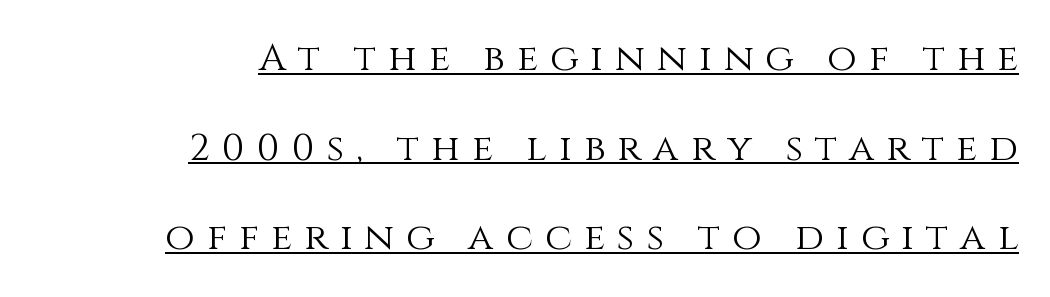
{"italic": "no", "bold": "no", "weight": "light", "width": "normal", "stroke_contrast": "medium", "x_height": "large", "monospaced": "no", "underline": "yes", "align": "right", "line_spacing": "loose", "line_spacing_ratio": 2.36, "letter_spacing": "wide", "letter_spacing_em": 0.32, "glyph_px": 38}
